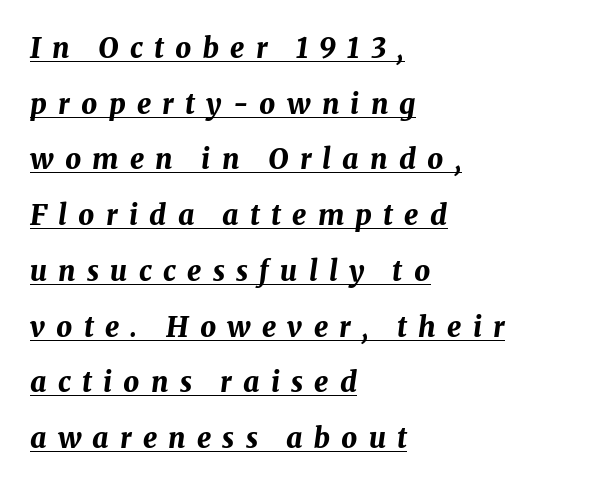
Q: Is the text bold? A: Yes.
Q: Is the text italic (slanted)? A: Yes, it leans right by about 8 degrees.
Q: Is the text underlined? A: Yes.
Q: How is the paragraph aligned? A: Left-aligned.
Q: Is the spacing between letters normal or unusually wide? A: Unusually wide.
Q: Is the spacing between lines tight, normal or loose? A: Loose.
Q: Width (condensed, normal, or wide)? A: Normal.
Q: Stroke contrast? A: Medium.
Q: x-height? A: Medium.
Q: Monospaced? A: No.
